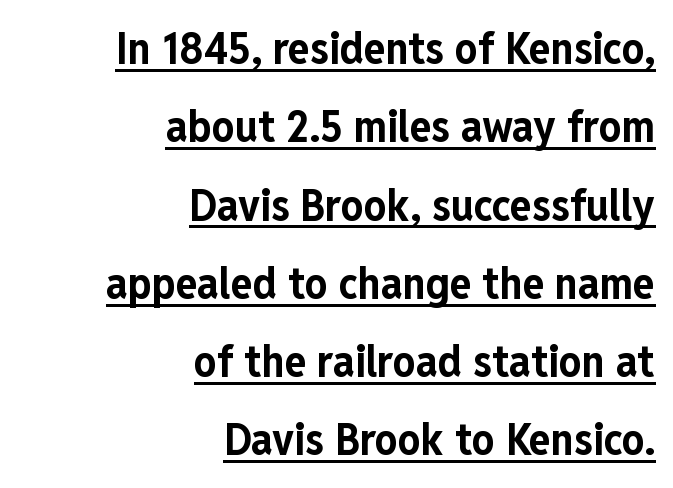
The image shows 45 px bold, condensed sans-serif type, upright; set right-aligned, line spacing 1.74x, normal letter spacing, underlined; low stroke contrast and a medium x-height.
